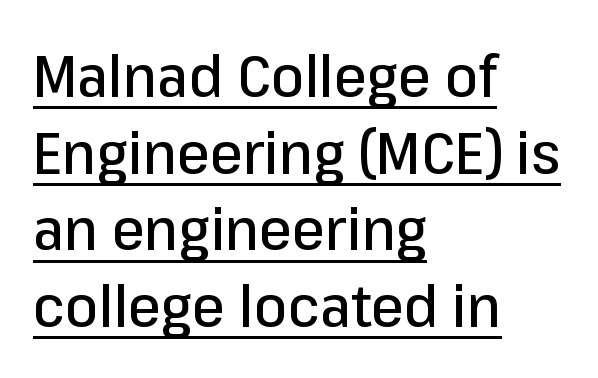
Q: Is the text italic (slanted)? A: No, it is upright.
Q: Is the typeface a serif or a sans-serif typeface? A: Sans-serif.
Q: Is the text underlined? A: Yes.
Q: How is the paragraph aligned? A: Left-aligned.
Q: Is the spacing between letters normal or unusually wide? A: Normal.
Q: Is the spacing between lines tight, normal or loose? A: Normal.
Q: Width (condensed, normal, or wide)? A: Normal.
Q: Stroke contrast? A: Low.
Q: x-height? A: Medium.
Q: Monospaced? A: No.
